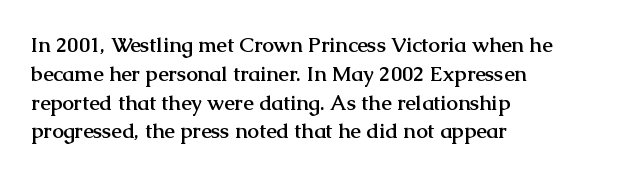
The image shows 21 px bold type, upright; set left-aligned, normal line spacing (1.37x), normal letter spacing, not underlined.
